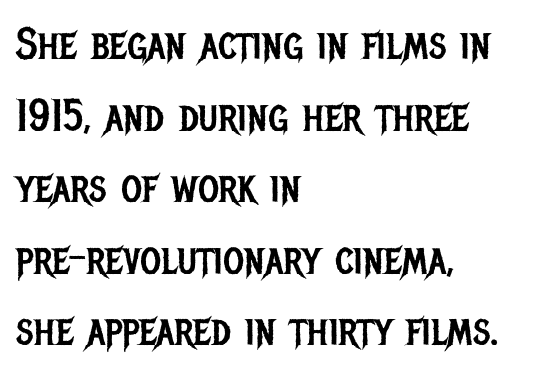
{"serif": "no", "italic": "no", "bold": "no", "weight": "regular", "width": "condensed", "stroke_contrast": "low", "x_height": "large", "monospaced": "no", "underline": "no", "align": "left", "line_spacing": "normal", "line_spacing_ratio": 1.59, "letter_spacing": "normal", "letter_spacing_em": 0.0, "glyph_px": 45}
